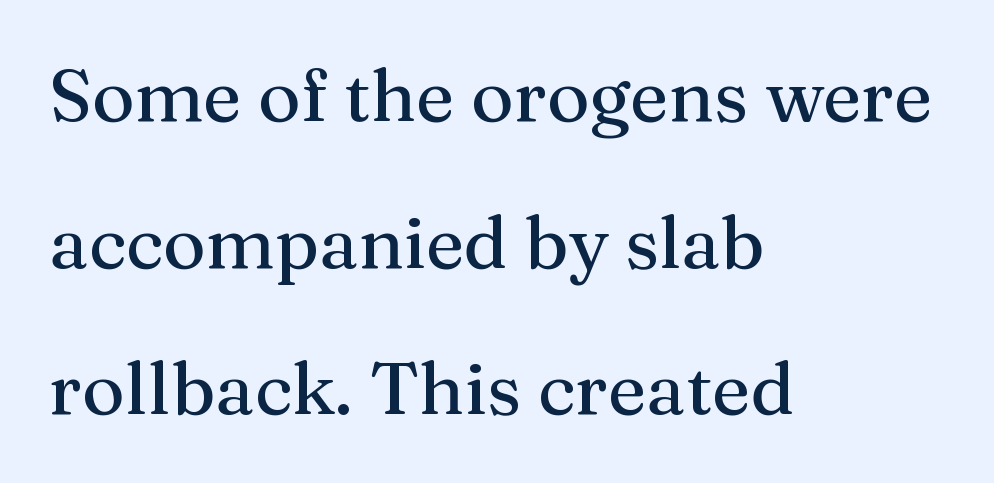
{"serif": "yes", "italic": "no", "width": "normal", "stroke_contrast": "medium", "x_height": "medium", "monospaced": "no", "underline": "no", "align": "left", "line_spacing": "loose", "line_spacing_ratio": 2.01, "letter_spacing": "normal", "letter_spacing_em": 0.0, "glyph_px": 73}
